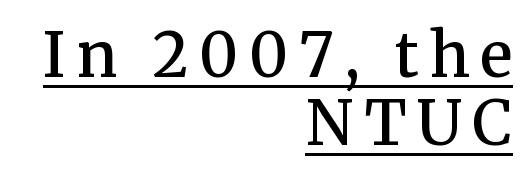
Q: Is the text bold? A: Semi-bold.
Q: Is the text italic (slanted)? A: No, it is upright.
Q: Is the typeface a serif or a sans-serif typeface? A: Serif.
Q: Is the text underlined? A: Yes.
Q: How is the paragraph aligned? A: Right-aligned.
Q: Is the spacing between lines tight, normal or loose? A: Tight.
Q: Width (condensed, normal, or wide)? A: Normal.
Q: Stroke contrast? A: Medium.
Q: x-height? A: Medium.
Q: Monospaced? A: No.
